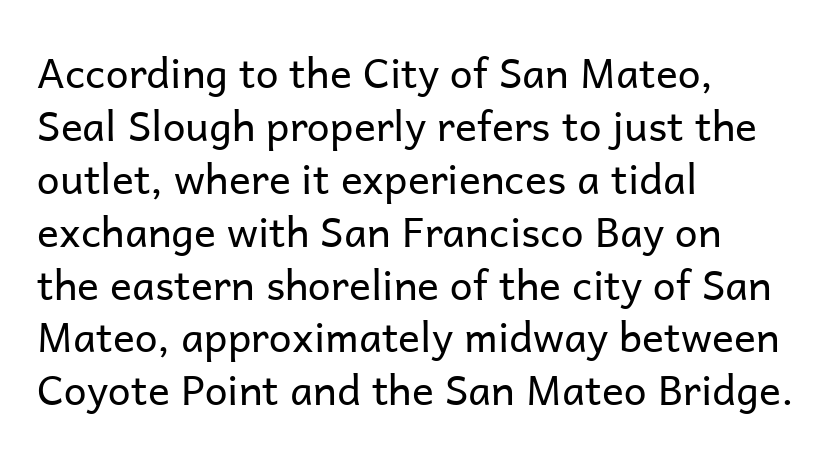
{"serif": "no", "italic": "no", "bold": "no", "weight": "regular", "width": "normal", "stroke_contrast": "low", "x_height": "medium", "monospaced": "no", "underline": "no", "align": "left", "line_spacing": "normal", "line_spacing_ratio": 1.29, "letter_spacing": "normal", "letter_spacing_em": 0.0, "glyph_px": 41}
